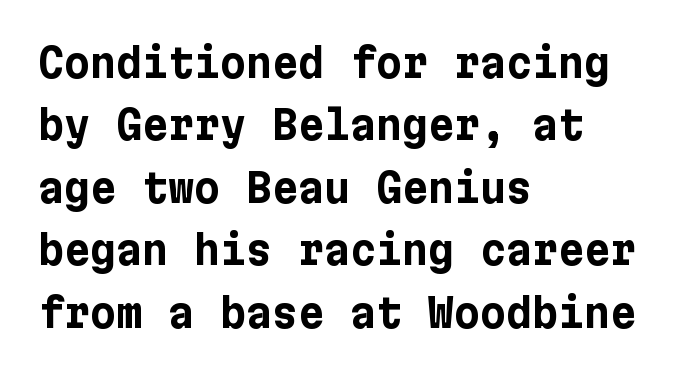
{"serif": "no", "italic": "no", "bold": "yes", "weight": "bold", "width": "normal", "stroke_contrast": "low", "x_height": "medium", "underline": "no", "align": "left", "line_spacing": "normal", "line_spacing_ratio": 1.56, "letter_spacing": "normal", "letter_spacing_em": 0.0, "glyph_px": 40}
